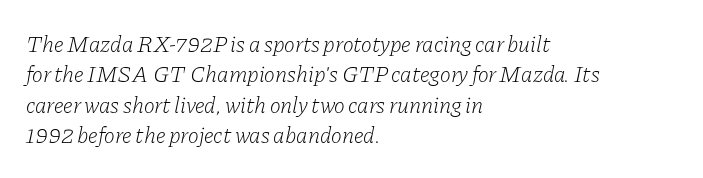
{"italic": "yes", "lean": "right", "slant_degrees": 11, "bold": "no", "underline": "no", "align": "left", "line_spacing": "normal", "line_spacing_ratio": 1.32, "letter_spacing": "normal", "letter_spacing_em": 0.0, "glyph_px": 23}
